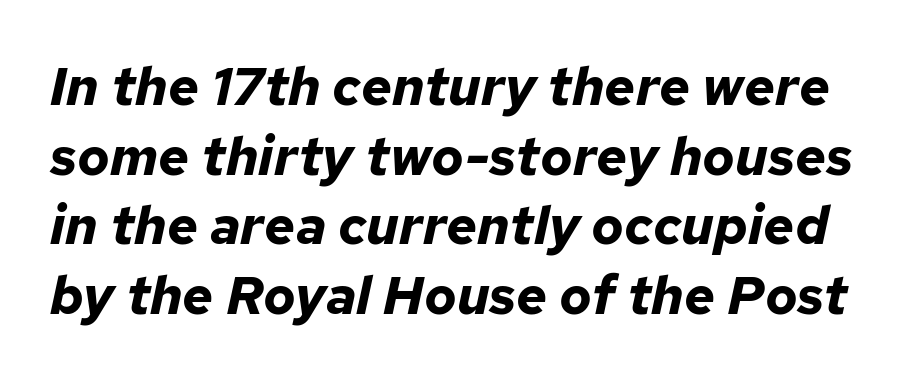
{"italic": "yes", "lean": "right", "slant_degrees": 12, "bold": "yes", "weight": "bold", "width": "normal", "stroke_contrast": "low", "x_height": "medium", "monospaced": "no", "underline": "no", "line_spacing": "normal", "line_spacing_ratio": 1.29, "letter_spacing": "normal", "letter_spacing_em": 0.0, "glyph_px": 54}
